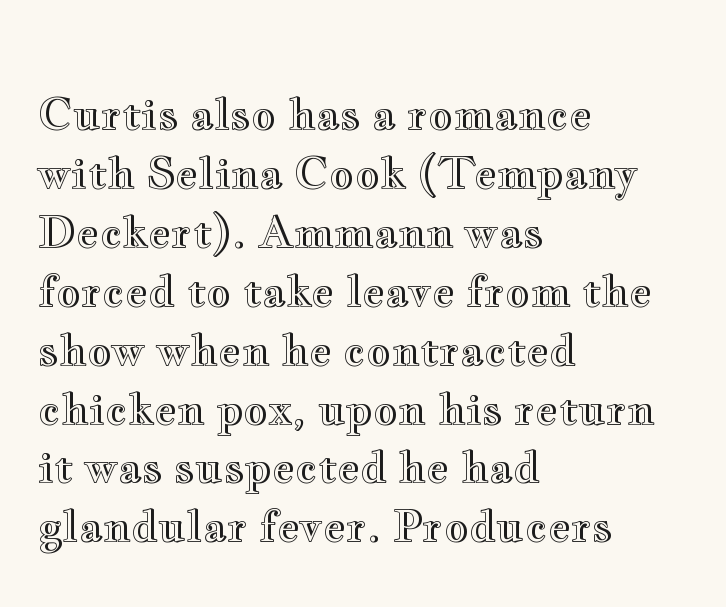
{"italic": "no", "width": "wide", "x_height": "small", "monospaced": "no", "underline": "no", "align": "left", "line_spacing": "normal", "line_spacing_ratio": 1.37, "letter_spacing": "normal", "letter_spacing_em": 0.0, "glyph_px": 43}
